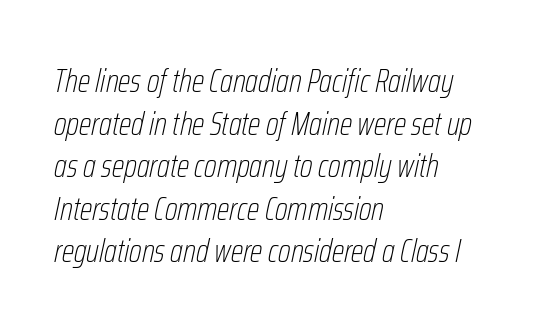
Honestly, the letter spacing is just normal — you wouldn't notice it. Note the varied advance widths — an 'i' is clearly narrower than an 'm'. It's the slanting kind of type. Each row of text sits above clean, open space. The space between consecutive lines is moderate. All the whitespace from short lines collects on the right.
